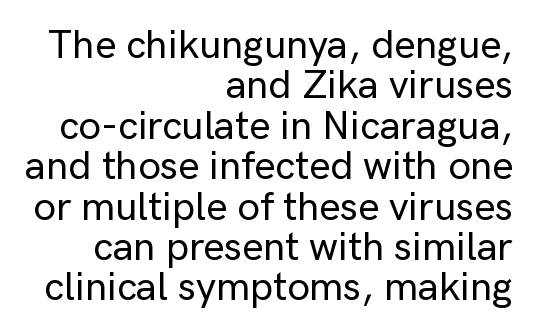
Inter-character spacing is left at the font's built-in metrics. Varying glyph widths throughout — classic text-font behaviour. The passage shown is not underscored anywhere. Interline gaps are noticeably narrow in this sample. Does the lettering tilt? It doesn't — this is upright.
